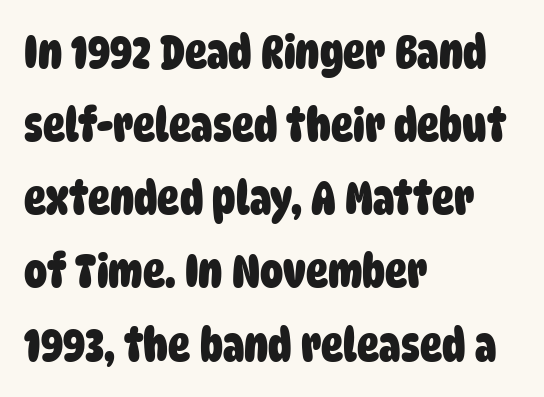
Left-aligned paragraph, ragged on the right. Bare-footed words on every line. The face used here is a sans, in the tradition of grotesques and geometrics. Here the designer chose a conventional face with non-uniform glyph widths. Regular leading.
